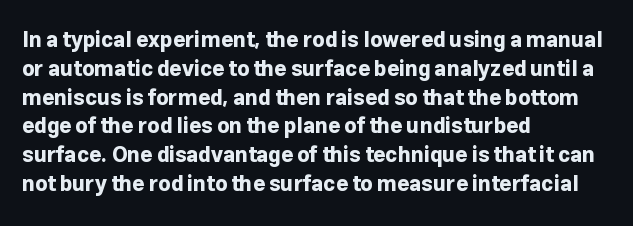
Leftover space on each line is placed entirely after the last word. The baseline area is clear. Tracking value appears to be zero — textbook default spacing. Is the type bold? Yes — the strokes are clearly thick and heavy.
